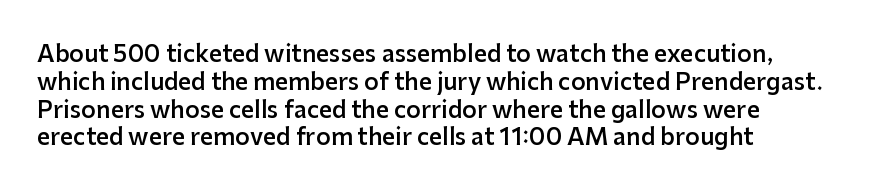
The letters stand straight up with perfectly vertical stems. Standard letterfit; no display-style spreading of the glyphs. Leftover space on each line is placed entirely after the last word. Look at the stroke-to-counter ratio: somewhat heavy, a semibold. Beneath every word, the page is bare.
